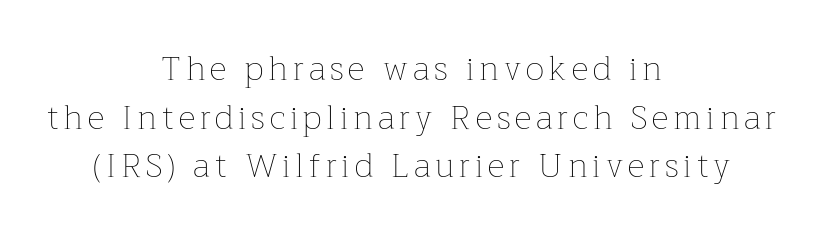
Q: Is the text bold? A: No.
Q: Is the text italic (slanted)? A: No, it is upright.
Q: Is the text underlined? A: No.
Q: How is the paragraph aligned? A: Centered.
Q: Is the spacing between lines tight, normal or loose? A: Normal.
Q: Width (condensed, normal, or wide)? A: Normal.
Q: Stroke contrast? A: Low.
Q: x-height? A: Medium.
Q: Monospaced? A: No.
